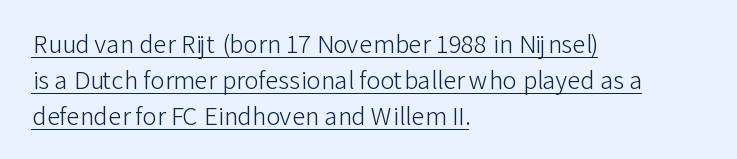
{"italic": "no", "bold": "no", "underline": "yes", "align": "left", "line_spacing": "normal", "line_spacing_ratio": 1.5, "letter_spacing": "normal", "letter_spacing_em": 0.0, "glyph_px": 24}
